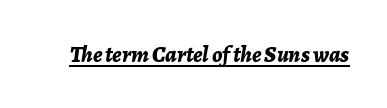
The image shows 23 px bold type, italic (leaning right); set normal letter spacing, underlined.
